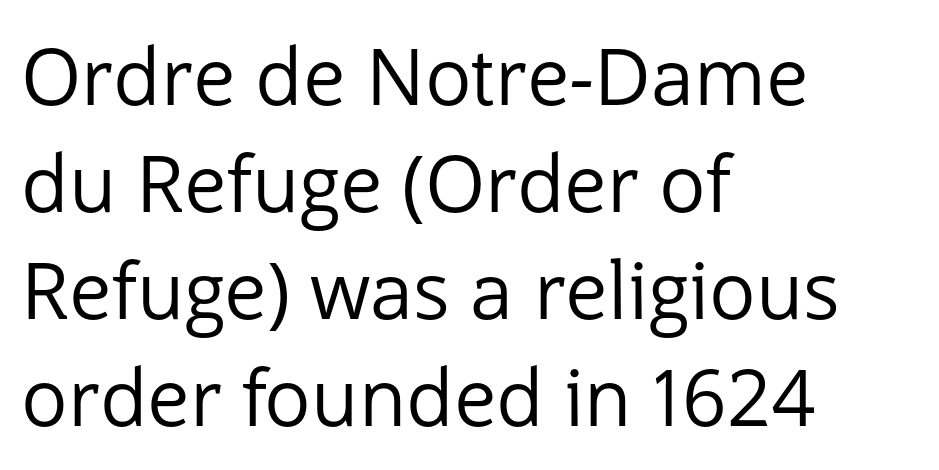
{"serif": "no", "italic": "no", "bold": "no", "weight": "regular", "width": "normal", "stroke_contrast": "low", "x_height": "medium", "monospaced": "no", "underline": "no", "align": "left", "line_spacing": "normal", "line_spacing_ratio": 1.37, "letter_spacing": "normal", "letter_spacing_em": 0.0, "glyph_px": 78}
